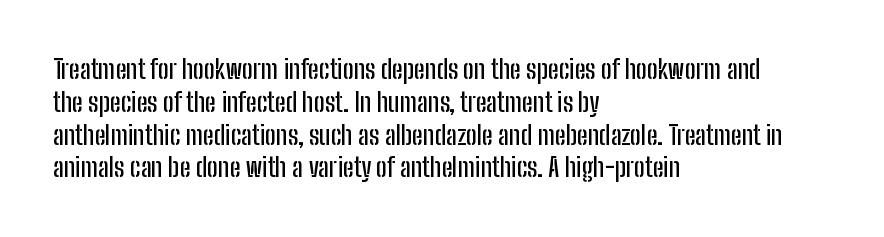
{"italic": "no", "underline": "no", "align": "left", "line_spacing": "normal", "line_spacing_ratio": 1.26, "letter_spacing": "normal", "letter_spacing_em": 0.0, "glyph_px": 26}
